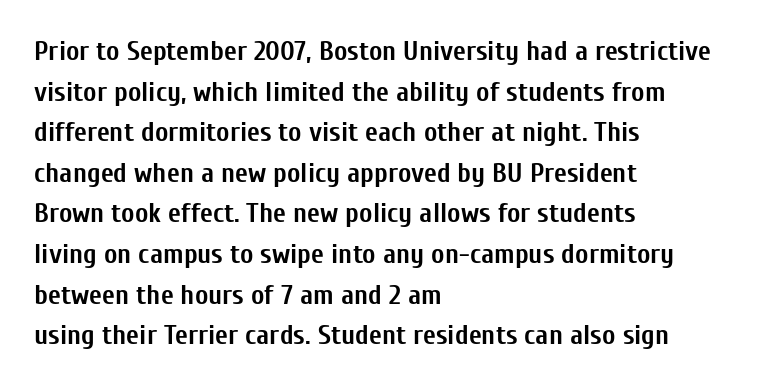
Q: Is the text bold? A: Yes.
Q: Is the text italic (slanted)? A: No, it is upright.
Q: Is the typeface a serif or a sans-serif typeface? A: Sans-serif.
Q: Is the text underlined? A: No.
Q: How is the paragraph aligned? A: Left-aligned.
Q: Is the spacing between letters normal or unusually wide? A: Normal.
Q: Is the spacing between lines tight, normal or loose? A: Normal.
Q: Width (condensed, normal, or wide)? A: Condensed.
Q: Stroke contrast? A: Low.
Q: x-height? A: Medium.
Q: Monospaced? A: No.
